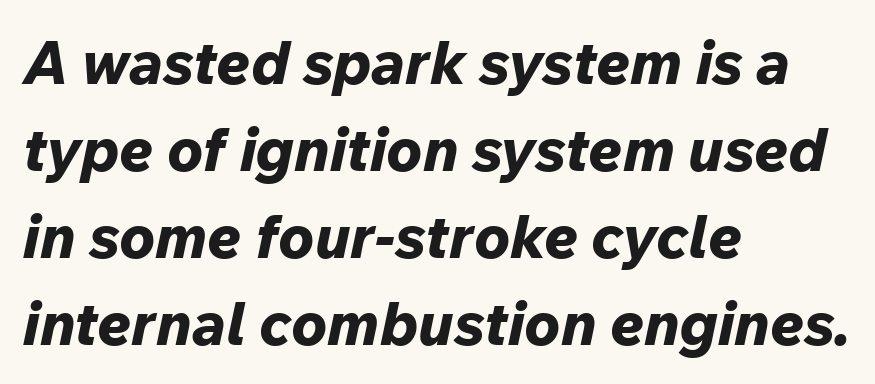
{"italic": "yes", "lean": "right", "slant_degrees": 12, "bold": "yes", "weight": "bold", "width": "normal", "stroke_contrast": "low", "x_height": "medium", "monospaced": "no", "underline": "no", "align": "left", "line_spacing": "normal", "line_spacing_ratio": 1.45, "letter_spacing": "normal", "letter_spacing_em": 0.0, "glyph_px": 60}
